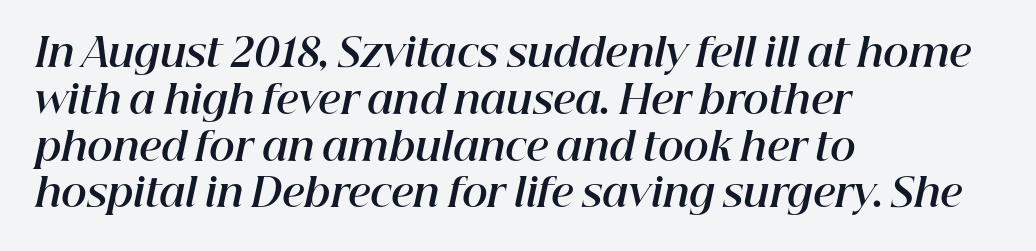
The glyphs are unaccompanied by any horizontal stroke below them. As a designer I'd log this as weight 700, bold. Nobody touched the tracking dial on this one. Slant detected: the letters are inclined. The passage is arranged the way most books set body copy — flush left. Here the designer chose a conventional face with non-uniform glyph widths.
